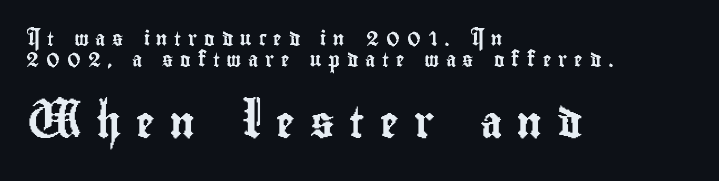
Is this a fixed-width face? No — the glyphs have proportional, varying widths. Does extra space separate the letters? Yes, quite a lot of it. The font's upright variant was chosen for this text. Underlining? Definitely not there. The block of text has a typical density, with ordinary space between rows. Horizontally, the lines are justified to the leading edge only.
